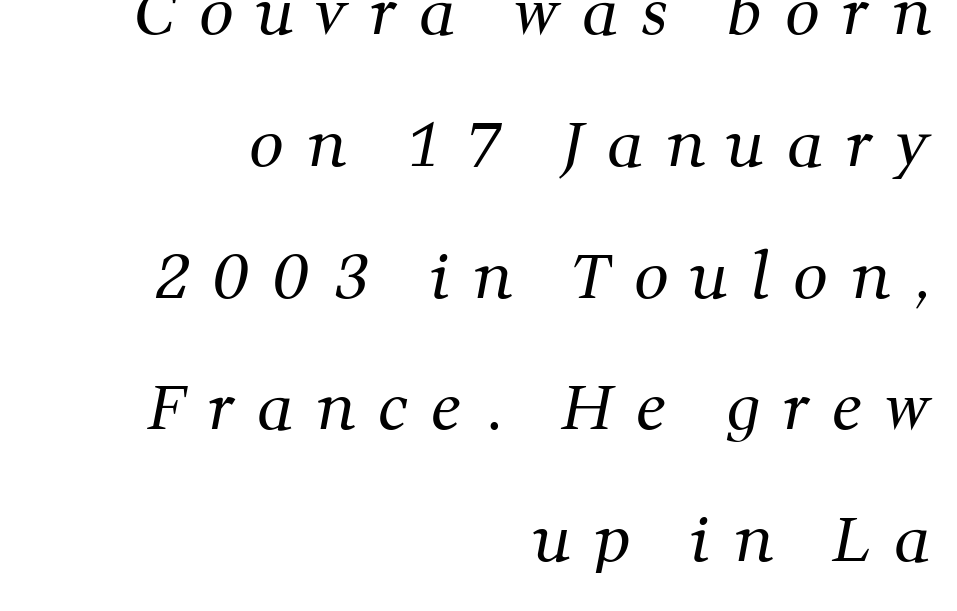
The rendering uses a large line-height, opening up the rows. Decoration check: the copy has no underline. Short and long lines alike share a common ending point at right. No extra ink here — the face is not bold. The designer went with a serif here, giving each stem small feet. Think of a printed novel: that variable character pitch is what you see here.
